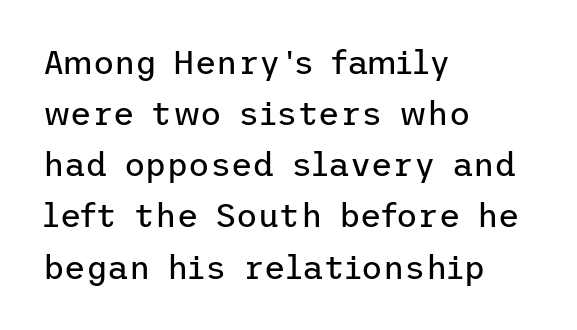
{"serif": "no", "italic": "no", "bold": "no", "weight": "regular", "width": "normal", "stroke_contrast": "low", "x_height": "medium", "underline": "no", "align": "left", "line_spacing": "normal", "line_spacing_ratio": 1.55, "letter_spacing": "normal", "letter_spacing_em": 0.0, "glyph_px": 33}
